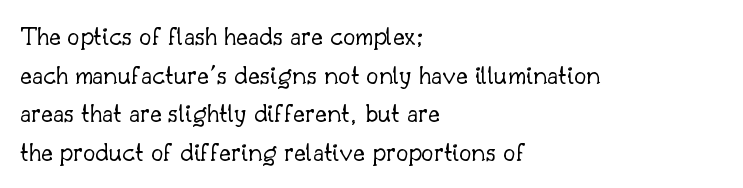
Q: Is the text bold? A: No.
Q: Is the text italic (slanted)? A: No, it is upright.
Q: Is the text underlined? A: No.
Q: How is the paragraph aligned? A: Left-aligned.
Q: Is the spacing between letters normal or unusually wide? A: Normal.
Q: Is the spacing between lines tight, normal or loose? A: Normal.
Q: Width (condensed, normal, or wide)? A: Normal.
Q: Stroke contrast? A: Low.
Q: x-height? A: Small.
Q: Monospaced? A: No.
